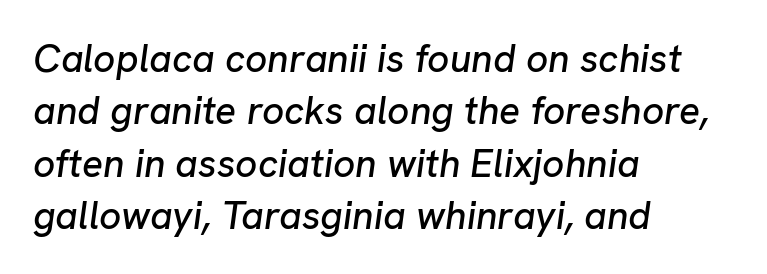
The image shows 39 px text type, italic (leaning right); set left-aligned, normal line spacing (1.34x), normal letter spacing, not underlined; low stroke contrast and a medium x-height.
